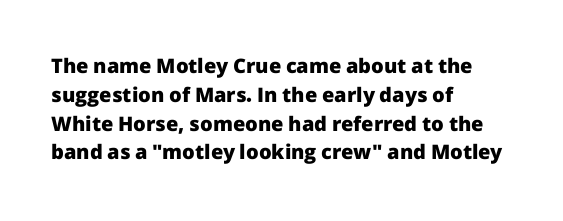
Line starts are locked; line ends wander. Bold? Absolutely — the strokes are thick and heavy. Nobody touched the tracking dial on this one. Bare-footed words on every line. These lines sit exactly where default settings would place them.
